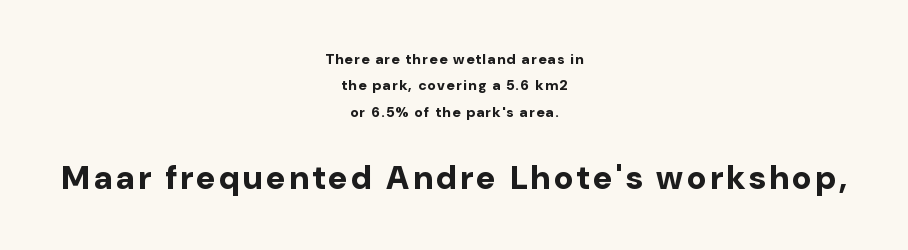
{"serif": "no", "italic": "no", "bold": "yes", "weight": "bold", "width": "normal", "stroke_contrast": "low", "x_height": "medium", "monospaced": "no", "underline": "no", "align": "center", "line_spacing_ratio": 1.89, "larger_block": "second", "size_ratio": 2.36, "glyph_px": 33}
